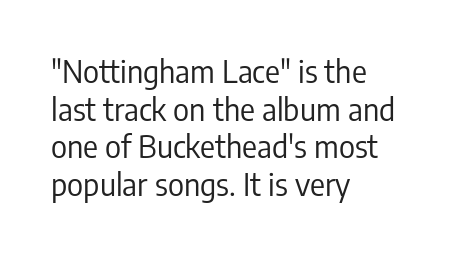
Q: Is the text bold? A: No.
Q: Is the text italic (slanted)? A: No, it is upright.
Q: Is the typeface a serif or a sans-serif typeface? A: Sans-serif.
Q: Is the text underlined? A: No.
Q: How is the paragraph aligned? A: Left-aligned.
Q: Is the spacing between letters normal or unusually wide? A: Normal.
Q: Width (condensed, normal, or wide)? A: Condensed.
Q: Stroke contrast? A: Low.
Q: x-height? A: Medium.
Q: Monospaced? A: No.
